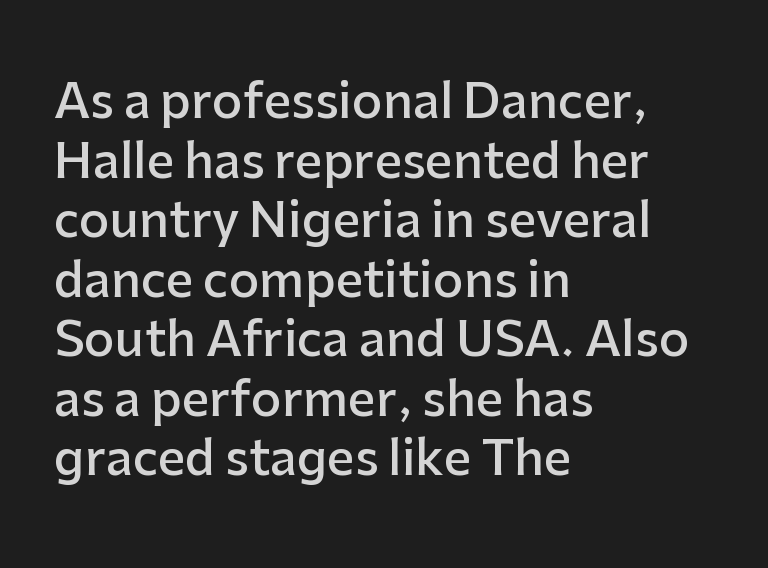
This is moderately heavy type, rendered in semibold. Character widths vary here, with narrow letters taking less room than wide ones. The lines in this sample share a left origin and differ only in where they stop. Ascenders rise straight up at ninety degrees. The foot of each line stays bare and open. Grotesque or geometric, the face here clearly has no serifs.
